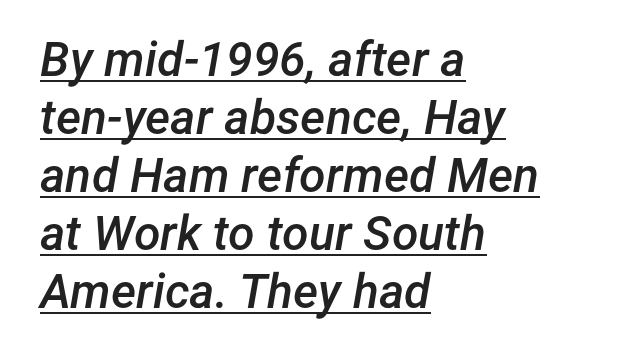
The image shows 48 px semibold type, italic (leaning right); set left-aligned, line spacing 1.21x, normal letter spacing, underlined; low stroke contrast and a medium x-height.
